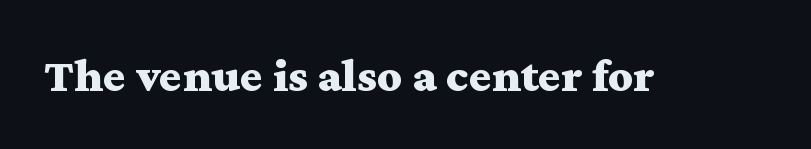
{"serif": "yes", "italic": "no", "bold": "yes", "weight": "bold", "width": "wide", "stroke_contrast": "medium", "x_height": "medium", "monospaced": "no", "underline": "no", "letter_spacing": "normal", "letter_spacing_em": 0.0, "glyph_px": 48}
